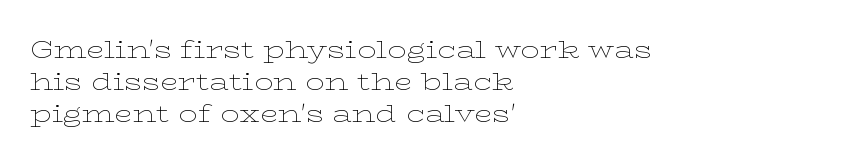
The strip under each line holds only bare page. You could call the tracking neutral — neither tight nor loose. Where is the straight margin? On the left. Upright lettering throughout. The weight tops out at a normal text grade.
